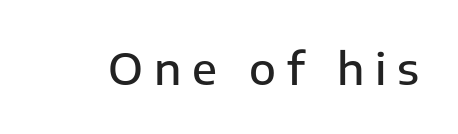
The image shows 44 px semibold sans-serif type, upright; set unusually wide letter spacing (+0.24 em), not underlined; low stroke contrast and a medium x-height.
